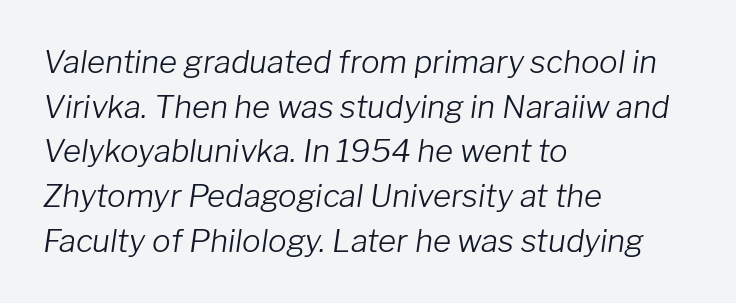
Heft: none added — not bold. Is the letter spacing exaggerated? No — it looks like the ordinary default. The face used here is proportionally spaced, like ordinary book or web type. Summary of vertical rhythm: regular, with standard interline spacing. Emphasis-style slanted type is in use. Caption: multi-line text, flush left, ragged right.
